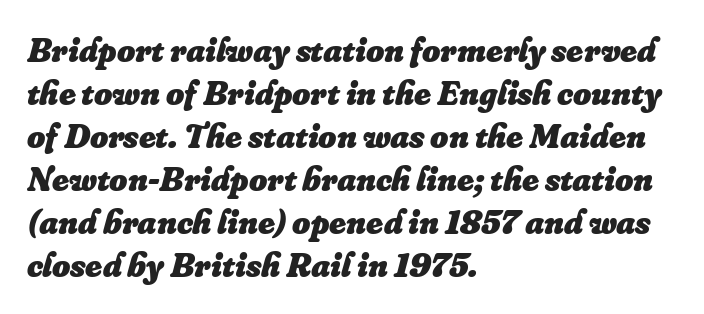
{"italic": "yes", "lean": "right", "slant_degrees": 16, "bold": "yes", "weight": "heavy", "width": "normal", "stroke_contrast": "low", "x_height": "small", "monospaced": "no", "underline": "no", "align": "left", "line_spacing_ratio": 1.23, "letter_spacing": "normal", "letter_spacing_em": 0.0, "glyph_px": 35}
